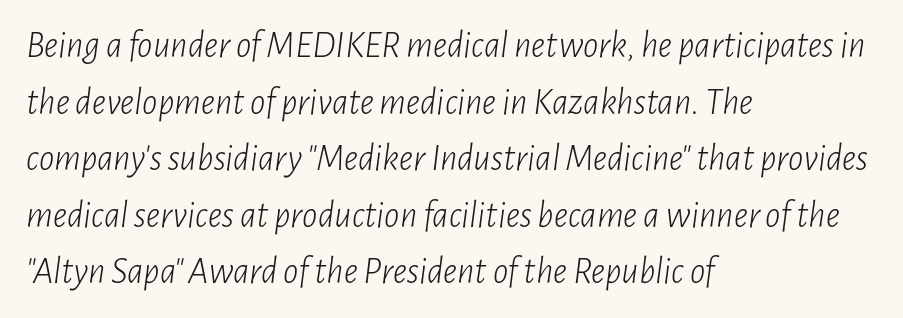
The image shows 38 px light, condensed type, italic (leaning right); set left-aligned, normal line spacing (1.49x), normal letter spacing, not underlined; low stroke contrast and a medium x-height.
